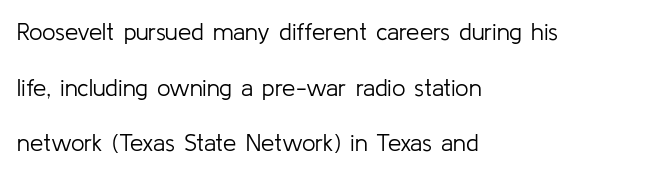
Q: Is the text bold? A: No.
Q: Is the text italic (slanted)? A: No, it is upright.
Q: Is the text underlined? A: No.
Q: How is the paragraph aligned? A: Left-aligned.
Q: Is the spacing between letters normal or unusually wide? A: Normal.
Q: Is the spacing between lines tight, normal or loose? A: Loose.
